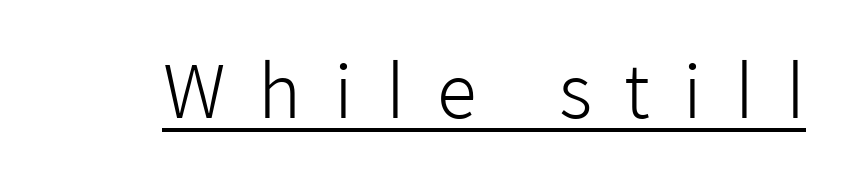
These characters rest on top of a visible drawn line. The text was rendered using a sans face with plain stroke endings. A typesetter would call this proportional, since set widths differ per character. The tracking reads as deliberately expanded to a designer's eye. The typesetting does not lean heavy: it is not bold.
